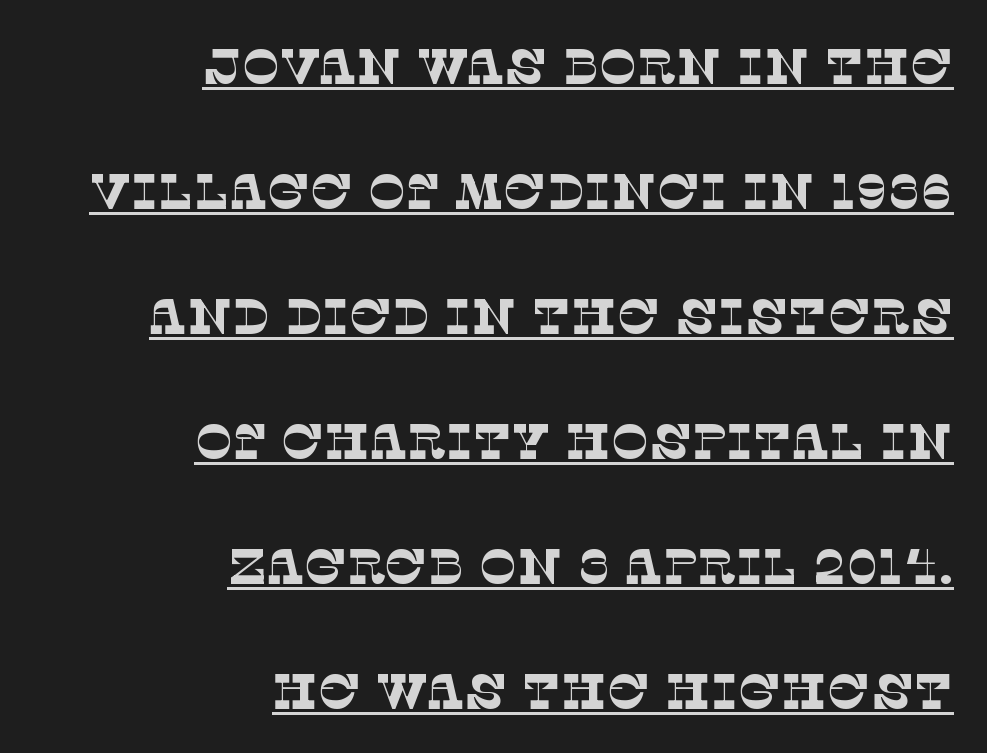
{"serif": "yes", "bold": "no", "weight": "thin", "width": "normal", "stroke_contrast": "low", "x_height": "large", "monospaced": "no", "underline": "yes", "align": "right", "line_spacing": "loose", "line_spacing_ratio": 2.5, "letter_spacing": "normal", "letter_spacing_em": 0.0, "glyph_px": 50}
